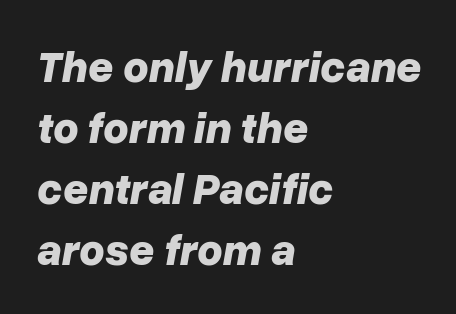
The image shows 44 px bold type, italic (leaning right); set left-aligned, normal line spacing (1.39x), normal letter spacing, not underlined; low stroke contrast and a medium x-height.
